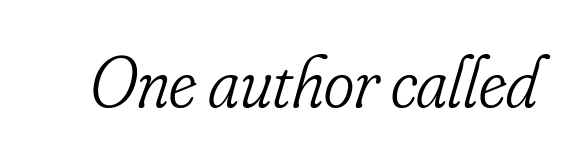
Q: Is the text bold? A: No.
Q: Is the text italic (slanted)? A: Yes, it leans right by about 16 degrees.
Q: Is the typeface a serif or a sans-serif typeface? A: Serif.
Q: Is the text underlined? A: No.
Q: Is the spacing between letters normal or unusually wide? A: Normal.
Q: Width (condensed, normal, or wide)? A: Condensed.
Q: Stroke contrast? A: Low.
Q: x-height? A: Small.
Q: Monospaced? A: No.
